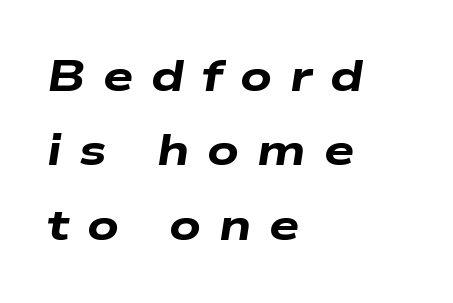
Q: Is the text bold? A: Yes.
Q: Is the text italic (slanted)? A: Yes, it leans right by about 9 degrees.
Q: Is the text underlined? A: No.
Q: How is the paragraph aligned? A: Left-aligned.
Q: Is the spacing between letters normal or unusually wide? A: Unusually wide.
Q: Width (condensed, normal, or wide)? A: Wide.
Q: Stroke contrast? A: Low.
Q: x-height? A: Medium.
Q: Monospaced? A: No.
